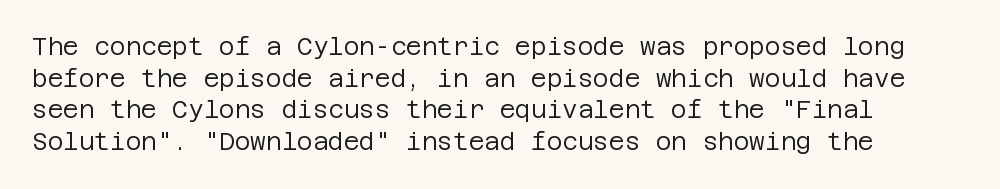
{"italic": "no", "bold": "no", "underline": "no", "align": "left", "line_spacing": "normal", "line_spacing_ratio": 1.32, "letter_spacing": "normal", "letter_spacing_em": 0.0, "glyph_px": 24}
